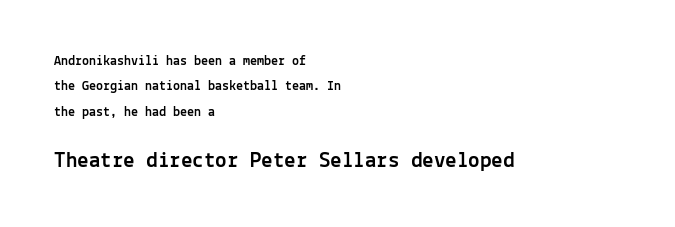
Q: Is the text italic (slanted)? A: No, it is upright.
Q: Is the text underlined? A: No.
Q: How is the paragraph aligned? A: Left-aligned.
Q: Is the spacing between letters normal or unusually wide? A: Normal.
Q: Which block of text is set in a larger size, the first (top) or the second (bottom)? A: The second (bottom) one.
